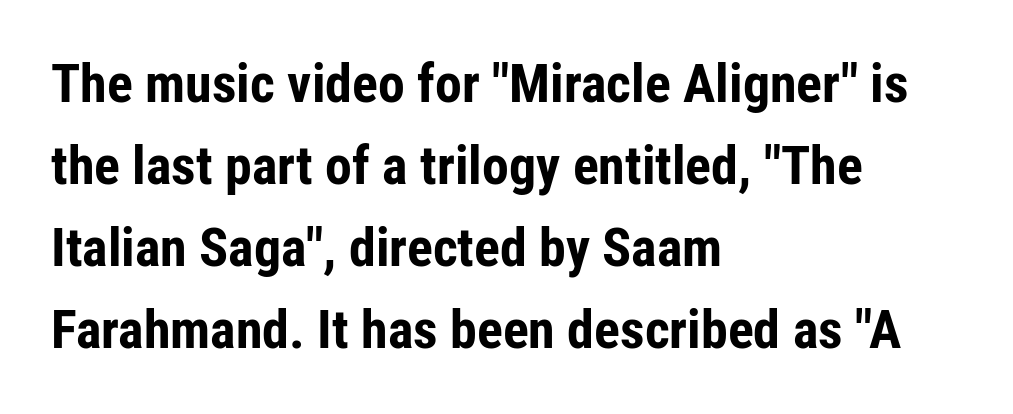
The image shows 54 px bold, condensed sans-serif type, upright; set left-aligned, normal line spacing (1.52x), normal letter spacing, not underlined; low stroke contrast and a medium x-height.
